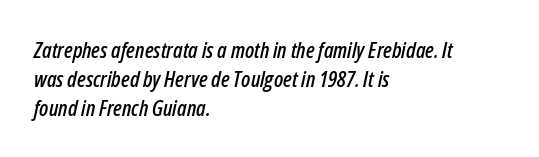
{"italic": "yes", "lean": "right", "slant_degrees": 12, "underline": "no", "align": "left", "line_spacing": "normal", "line_spacing_ratio": 1.31, "letter_spacing": "normal", "letter_spacing_em": 0.0, "glyph_px": 22}
